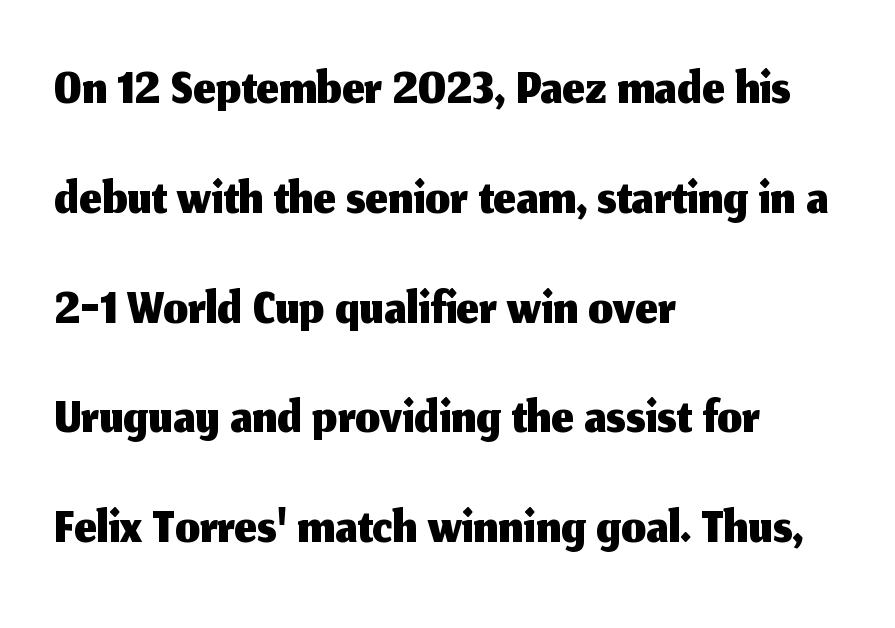
{"serif": "no", "italic": "no", "width": "normal", "stroke_contrast": "medium", "x_height": "medium", "monospaced": "no", "underline": "no", "align": "left", "line_spacing": "normal", "line_spacing_ratio": 1.39, "letter_spacing": "normal", "letter_spacing_em": 0.0, "glyph_px": 79}
